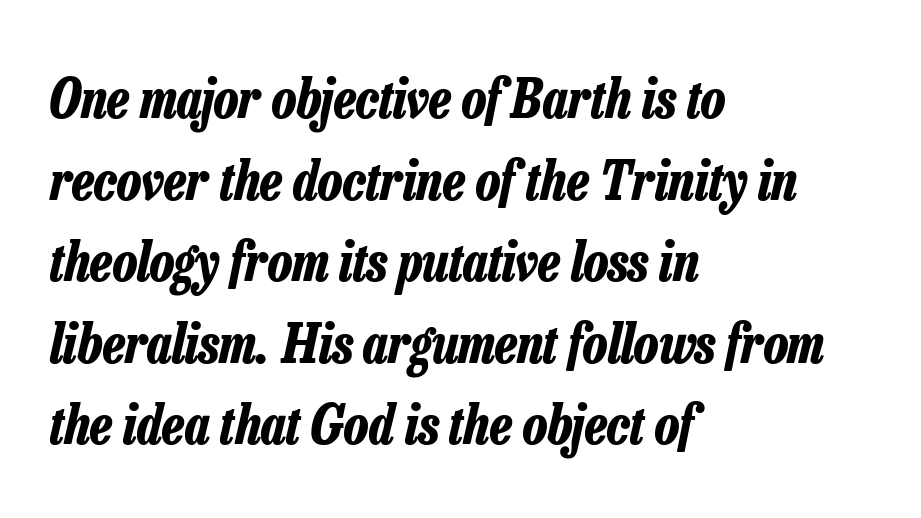
Q: Is the text bold? A: Yes.
Q: Is the text italic (slanted)? A: Yes, it leans right by about 13 degrees.
Q: Is the text underlined? A: No.
Q: How is the paragraph aligned? A: Left-aligned.
Q: Is the spacing between letters normal or unusually wide? A: Normal.
Q: Is the spacing between lines tight, normal or loose? A: Normal.
Q: Width (condensed, normal, or wide)? A: Condensed.
Q: Stroke contrast? A: Low.
Q: x-height? A: Medium.
Q: Monospaced? A: No.
